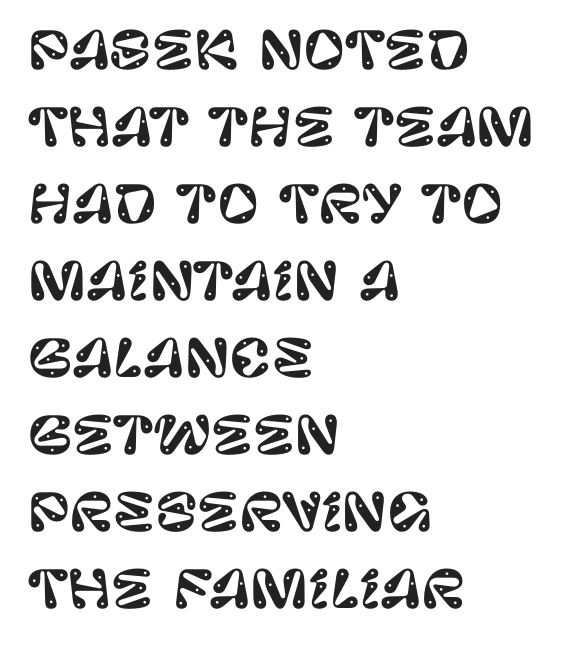
Descenders hang freely into open space. Vertically, the passage feels balanced, rows spaced as you'd expect. Compared with typical body copy, the letter spacing here is the same.
